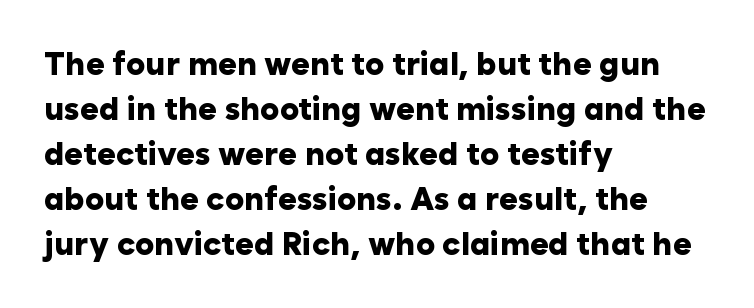
Q: Is the text bold? A: Yes.
Q: Is the text italic (slanted)? A: No, it is upright.
Q: Is the typeface a serif or a sans-serif typeface? A: Sans-serif.
Q: Is the text underlined? A: No.
Q: How is the paragraph aligned? A: Left-aligned.
Q: Is the spacing between letters normal or unusually wide? A: Normal.
Q: Is the spacing between lines tight, normal or loose? A: Normal.
Q: Width (condensed, normal, or wide)? A: Normal.
Q: Stroke contrast? A: Low.
Q: x-height? A: Medium.
Q: Monospaced? A: No.
